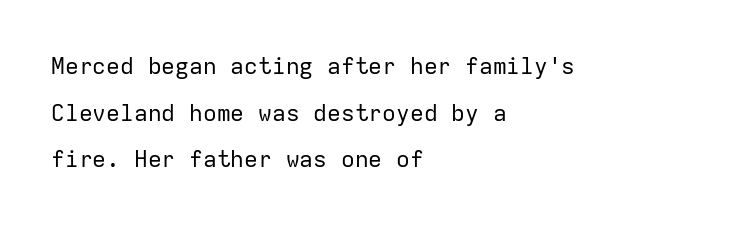
Q: Is the text bold? A: No.
Q: Is the text italic (slanted)? A: No, it is upright.
Q: Is the text underlined? A: No.
Q: How is the paragraph aligned? A: Left-aligned.
Q: Is the spacing between letters normal or unusually wide? A: Normal.
Q: Is the spacing between lines tight, normal or loose? A: Loose.
